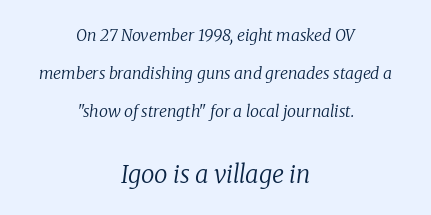
{"italic": "yes", "lean": "right", "slant_degrees": 8, "bold": "no", "underline": "no", "align": "center", "line_spacing": "loose", "line_spacing_ratio": 2.39, "letter_spacing": "normal", "letter_spacing_em": 0.0, "larger_block": "second", "size_ratio": 1.5, "glyph_px": 24}
